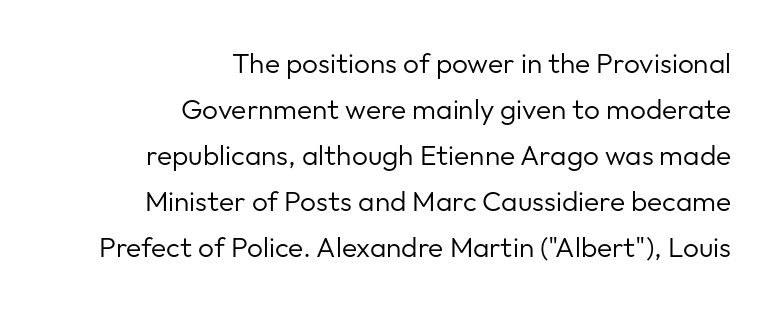
The image shows 28 px regular-weight sans-serif type, upright; set right-aligned, normal line spacing (1.64x), normal letter spacing, not underlined; low stroke contrast and a medium x-height.
